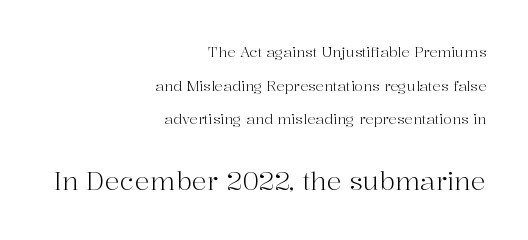
{"italic": "no", "bold": "no", "underline": "no", "align": "right", "line_spacing": "loose", "line_spacing_ratio": 2.4, "letter_spacing": "normal", "letter_spacing_em": 0.0, "larger_block": "second", "size_ratio": 1.79, "glyph_px": 25}
